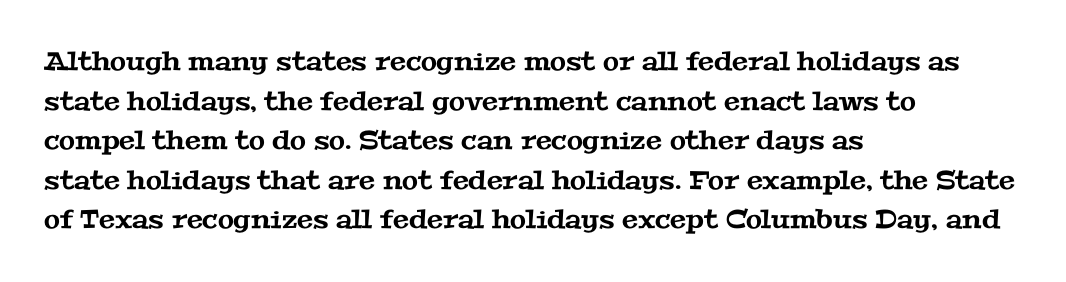
The passage shown is not underscored anywhere. Regarding leading, the lines here are spaced in the standard way. Line starts are locked; line ends wander. No extra tracking has been applied to these lines.
